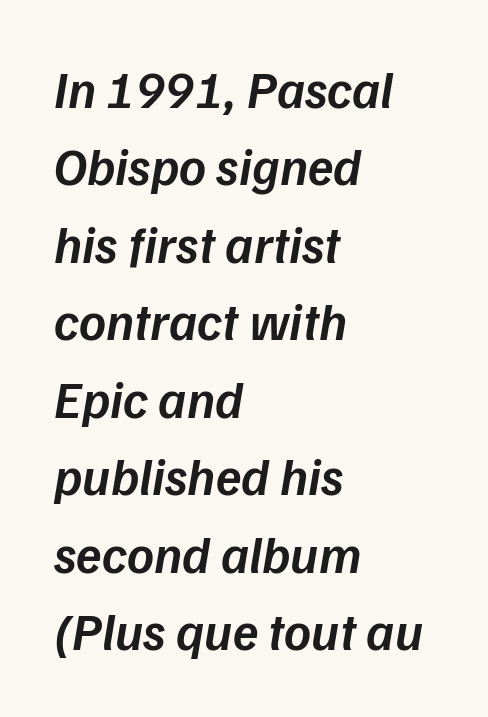
Q: Is the text bold? A: Semi-bold.
Q: Is the text italic (slanted)? A: Yes, it leans right by about 9 degrees.
Q: Is the text underlined? A: No.
Q: How is the paragraph aligned? A: Left-aligned.
Q: Is the spacing between letters normal or unusually wide? A: Normal.
Q: Is the spacing between lines tight, normal or loose? A: Normal.
Q: Width (condensed, normal, or wide)? A: Normal.
Q: Stroke contrast? A: Low.
Q: x-height? A: Medium.
Q: Monospaced? A: No.
